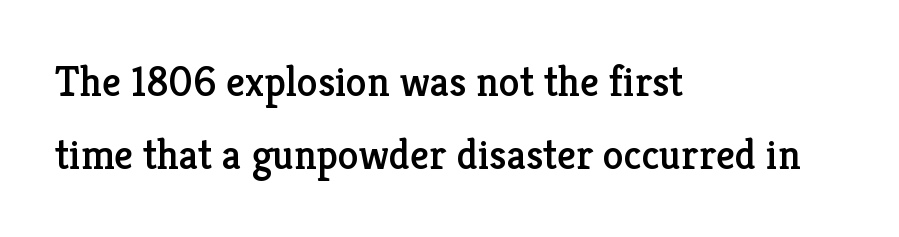
The image shows 42 px serif type, upright; set left-aligned, line spacing 1.73x, normal letter spacing, not underlined; low stroke contrast and a medium x-height.
